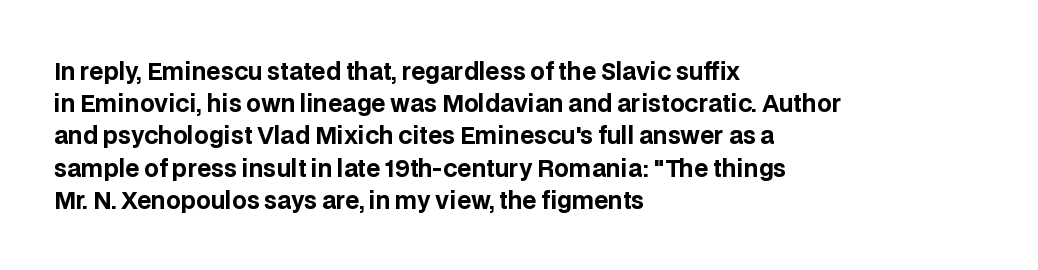
Teacher's note: observe the even left margin — that is flush-left alignment. Tracking here is standard; glyphs follow each other at the usual distance. Horizontal bands of white between lines are of average thickness. Is the type bold? Yes — the strokes are clearly thick and heavy. This is the regular roman posture of the typeface.
